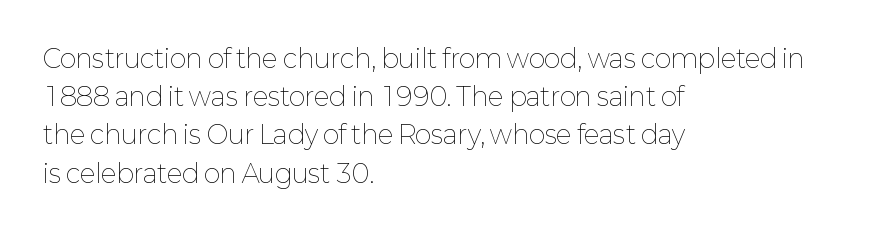
Q: Is the text bold? A: No.
Q: Is the text italic (slanted)? A: No, it is upright.
Q: Is the text underlined? A: No.
Q: How is the paragraph aligned? A: Left-aligned.
Q: Is the spacing between letters normal or unusually wide? A: Normal.
Q: Is the spacing between lines tight, normal or loose? A: Normal.
